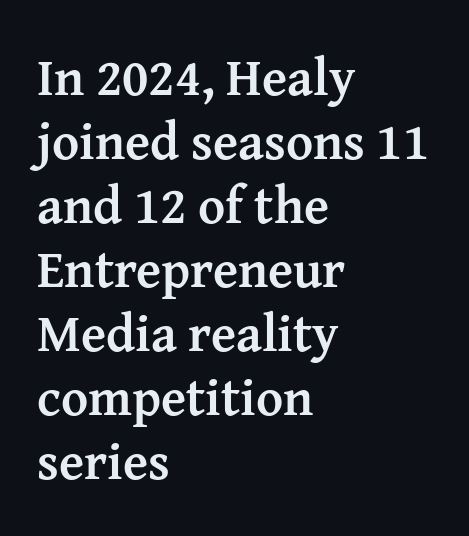
{"serif": "yes", "italic": "no", "bold": "yes", "weight": "semibold", "width": "normal", "stroke_contrast": "medium", "x_height": "medium", "monospaced": "no", "underline": "no", "align": "left", "line_spacing_ratio": 1.23, "letter_spacing": "normal", "letter_spacing_em": 0.0, "glyph_px": 52}
